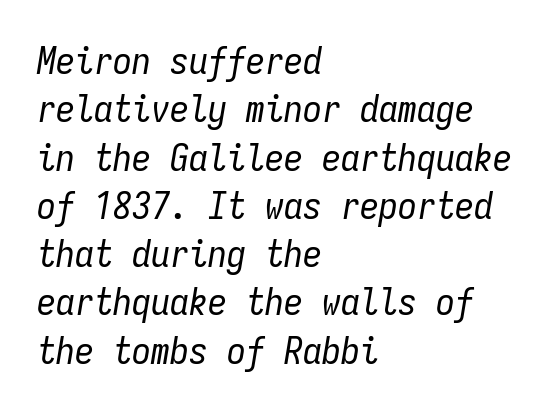
Leftover space on each line is placed entirely after the last word. There's an unmistakable incline to the writing here. This sample keeps an unexceptional amount of space between lines. Type without underlining. Letter spacing: default. Weight: regular or lighter.
